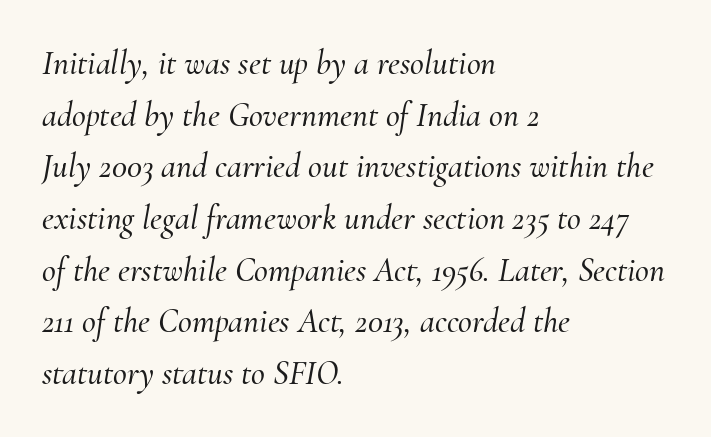
How would I describe the line gaps? Plain and ordinary. The passage shown is typed in a proportional face where columns would drift. Characters are canted at an angle relative to the baseline's perpendicular. Serifs: yes, visible at the terminals of the letterforms.
